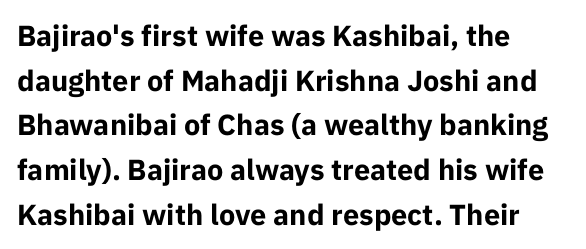
Q: Is the text bold? A: Yes.
Q: Is the text italic (slanted)? A: No, it is upright.
Q: Is the typeface a serif or a sans-serif typeface? A: Sans-serif.
Q: Is the text underlined? A: No.
Q: How is the paragraph aligned? A: Left-aligned.
Q: Is the spacing between letters normal or unusually wide? A: Normal.
Q: Is the spacing between lines tight, normal or loose? A: Normal.
Q: Width (condensed, normal, or wide)? A: Normal.
Q: Stroke contrast? A: Low.
Q: x-height? A: Medium.
Q: Monospaced? A: No.
